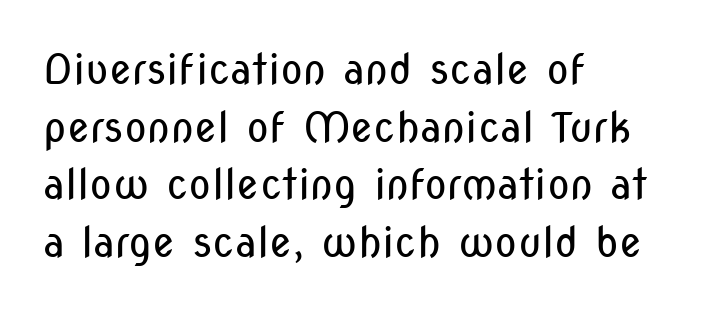
Q: Is the text bold? A: No.
Q: Is the text italic (slanted)? A: No, it is upright.
Q: Is the typeface a serif or a sans-serif typeface? A: Sans-serif.
Q: Is the text underlined? A: No.
Q: How is the paragraph aligned? A: Left-aligned.
Q: Is the spacing between letters normal or unusually wide? A: Normal.
Q: Is the spacing between lines tight, normal or loose? A: Normal.
Q: Width (condensed, normal, or wide)? A: Condensed.
Q: Stroke contrast? A: Low.
Q: x-height? A: Medium.
Q: Monospaced? A: No.
